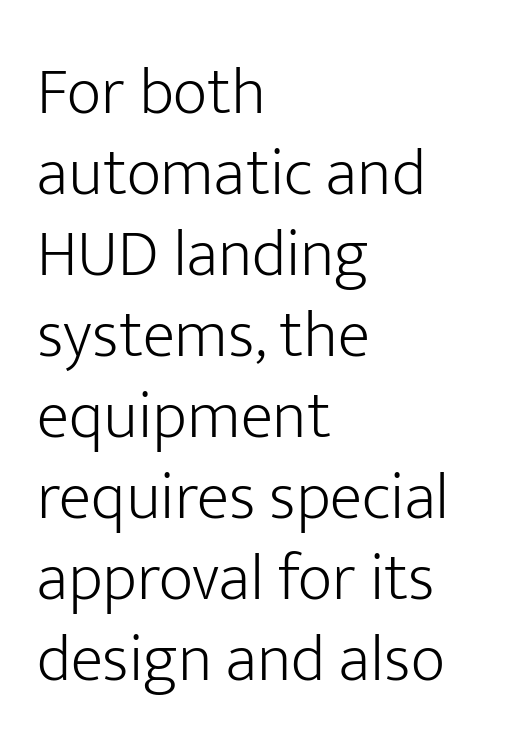
Q: Is the text bold? A: No.
Q: Is the text italic (slanted)? A: No, it is upright.
Q: Is the typeface a serif or a sans-serif typeface? A: Sans-serif.
Q: Is the text underlined? A: No.
Q: How is the paragraph aligned? A: Left-aligned.
Q: Is the spacing between letters normal or unusually wide? A: Normal.
Q: Width (condensed, normal, or wide)? A: Normal.
Q: Stroke contrast? A: Low.
Q: x-height? A: Medium.
Q: Monospaced? A: No.
